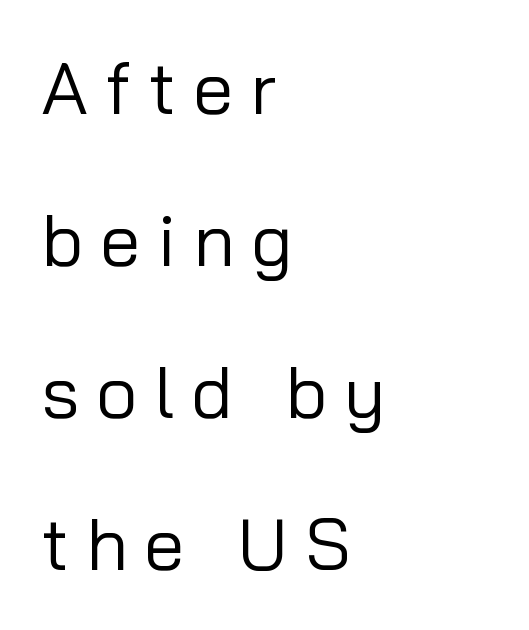
The image shows 73 px regular-weight sans-serif type, upright; set left-aligned, loose line spacing (2.08x), unusually wide letter spacing (+0.23 em), not underlined; low stroke contrast and a medium x-height.
